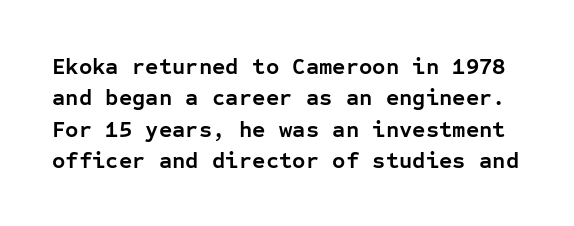
{"italic": "no", "bold": "yes", "underline": "no", "line_spacing": "normal", "line_spacing_ratio": 1.36, "letter_spacing": "normal", "letter_spacing_em": 0.0, "glyph_px": 23}
